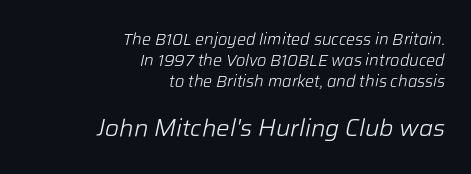
{"italic": "yes", "lean": "right", "slant_degrees": 12, "bold": "no", "underline": "no", "align": "right", "line_spacing": "normal", "line_spacing_ratio": 1.31, "letter_spacing": "normal", "letter_spacing_em": 0.0, "larger_block": "second", "size_ratio": 1.5, "glyph_px": 24}
